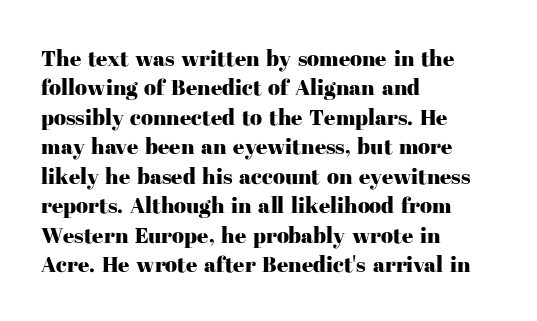
Q: Is the text italic (slanted)? A: No, it is upright.
Q: Is the text underlined? A: No.
Q: How is the paragraph aligned? A: Left-aligned.
Q: Is the spacing between letters normal or unusually wide? A: Normal.
Q: Is the spacing between lines tight, normal or loose? A: Normal.
